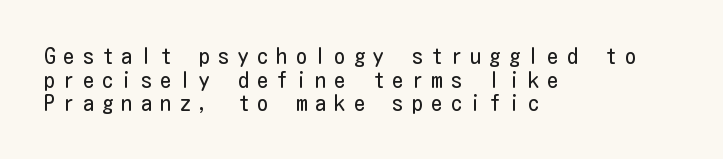
{"italic": "no", "bold": "no", "underline": "no", "align": "left", "line_spacing": "tight", "line_spacing_ratio": 1.07, "letter_spacing": "wide", "letter_spacing_em": 0.38, "glyph_px": 22}
